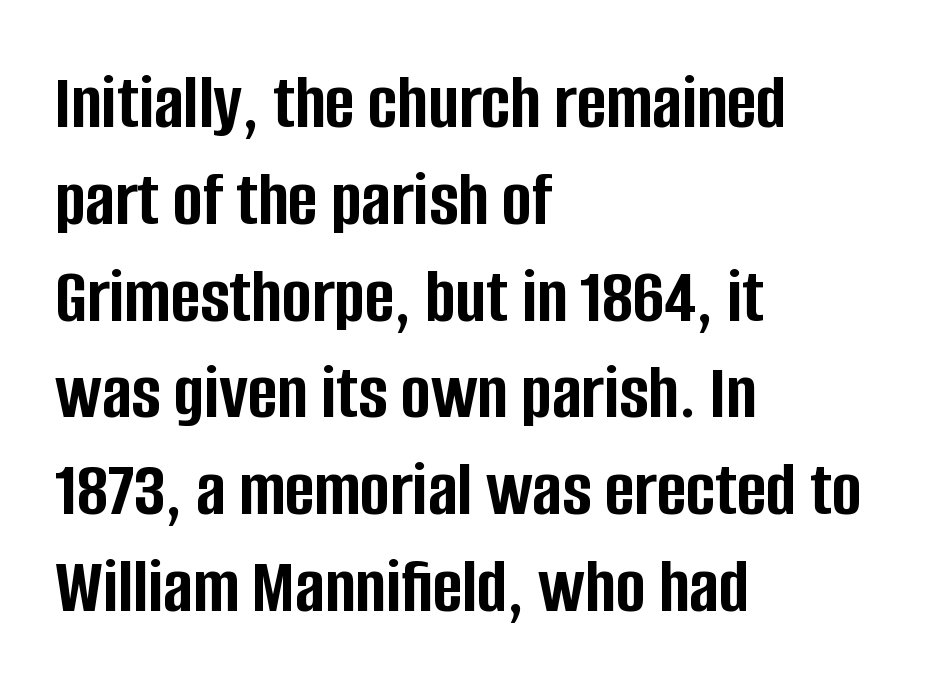
Q: Is the text bold? A: Yes.
Q: Is the text italic (slanted)? A: No, it is upright.
Q: Is the typeface a serif or a sans-serif typeface? A: Sans-serif.
Q: Is the text underlined? A: No.
Q: How is the paragraph aligned? A: Left-aligned.
Q: Is the spacing between letters normal or unusually wide? A: Normal.
Q: Width (condensed, normal, or wide)? A: Condensed.
Q: Stroke contrast? A: Low.
Q: x-height? A: Large.
Q: Monospaced? A: No.
